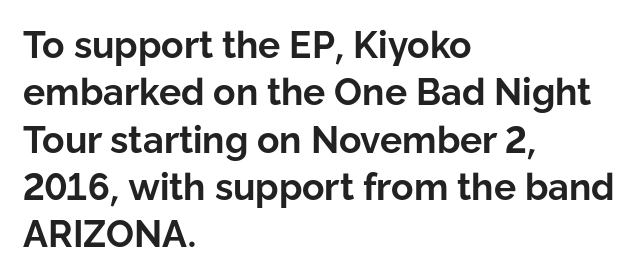
The image shows 37 px bold sans-serif type, upright; set left-aligned, normal line spacing (1.28x), normal letter spacing, not underlined; low stroke contrast and a medium x-height.
